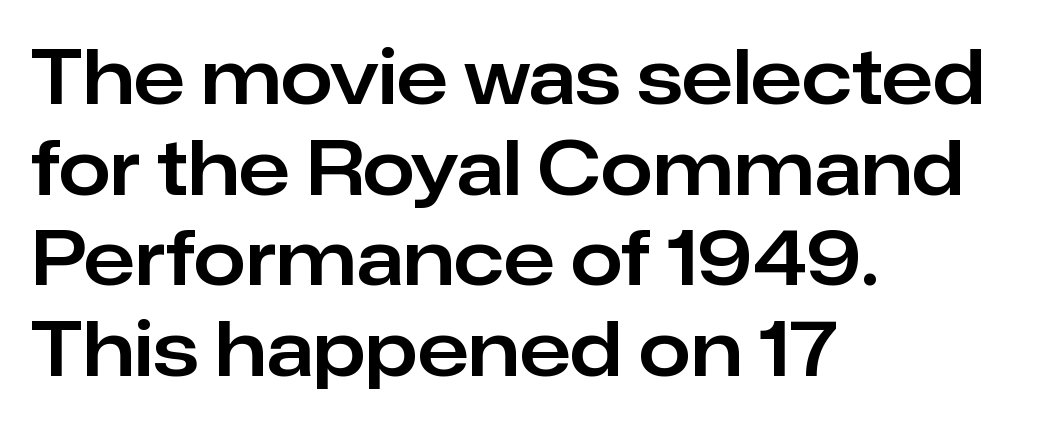
The image shows 75 px sans-serif type, upright; set left-aligned, line spacing 1.21x, normal letter spacing, not underlined; low stroke contrast and a medium x-height.
